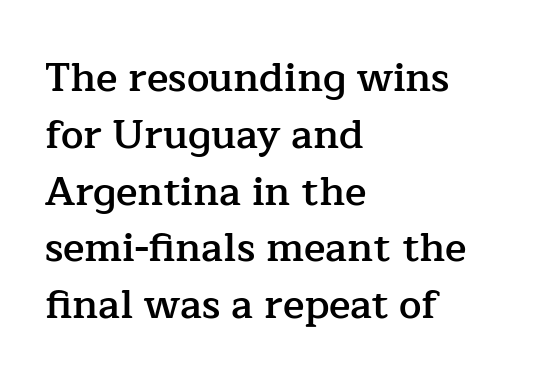
The image shows 40 px semibold serif type, upright; set left-aligned, normal line spacing (1.42x), normal letter spacing, not underlined; low stroke contrast and a medium x-height.
